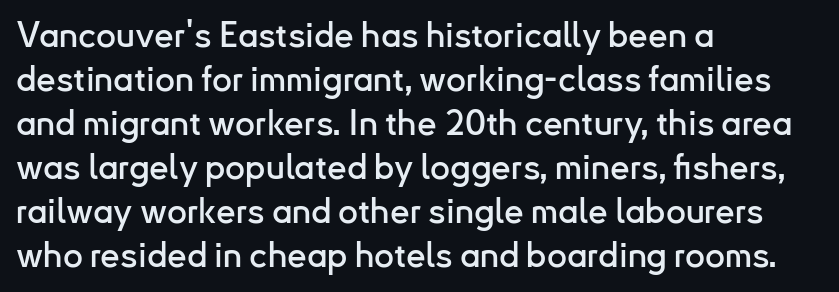
{"serif": "no", "italic": "no", "width": "normal", "stroke_contrast": "low", "x_height": "small", "monospaced": "no", "underline": "no", "align": "left", "line_spacing": "normal", "line_spacing_ratio": 1.26, "letter_spacing": "normal", "letter_spacing_em": 0.0, "glyph_px": 35}
